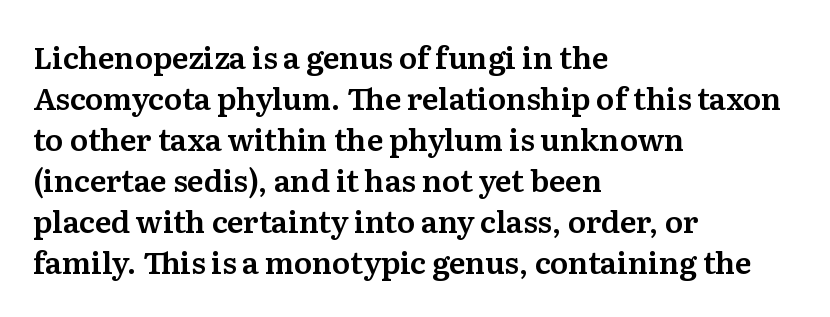
The image shows 30 px serif type, upright; set left-aligned, normal line spacing (1.37x), normal letter spacing, not underlined; medium stroke contrast and a medium x-height.
